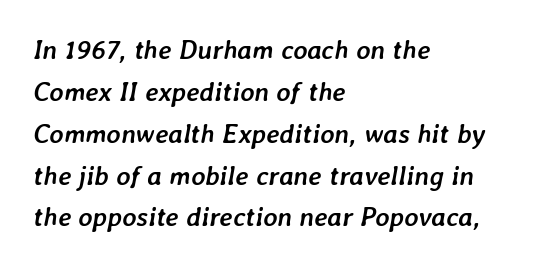
Q: Is the text bold? A: Yes.
Q: Is the text italic (slanted)? A: Yes, it leans right by about 7 degrees.
Q: Is the text underlined? A: No.
Q: How is the paragraph aligned? A: Left-aligned.
Q: Is the spacing between letters normal or unusually wide? A: Normal.
Q: Is the spacing between lines tight, normal or loose? A: Normal.
